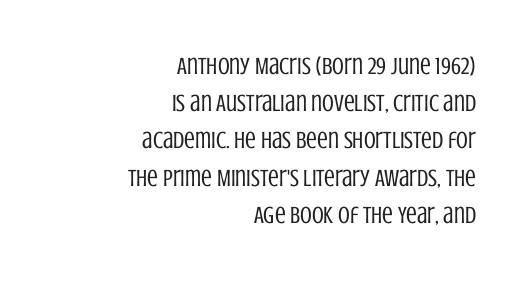
Q: Is the text bold? A: No.
Q: Is the text italic (slanted)? A: No, it is upright.
Q: Is the text underlined? A: No.
Q: How is the paragraph aligned? A: Right-aligned.
Q: Is the spacing between letters normal or unusually wide? A: Normal.
Q: Is the spacing between lines tight, normal or loose? A: Normal.
